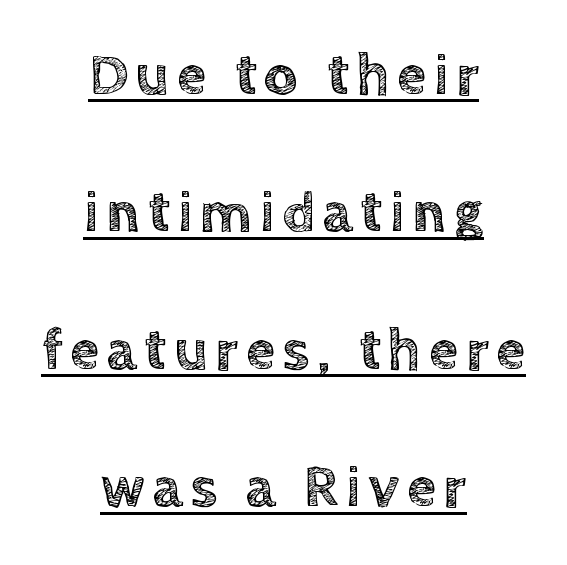
The image shows 59 px text type, upright; set centered, loose line spacing (2.33x), underlined; a large x-height.
